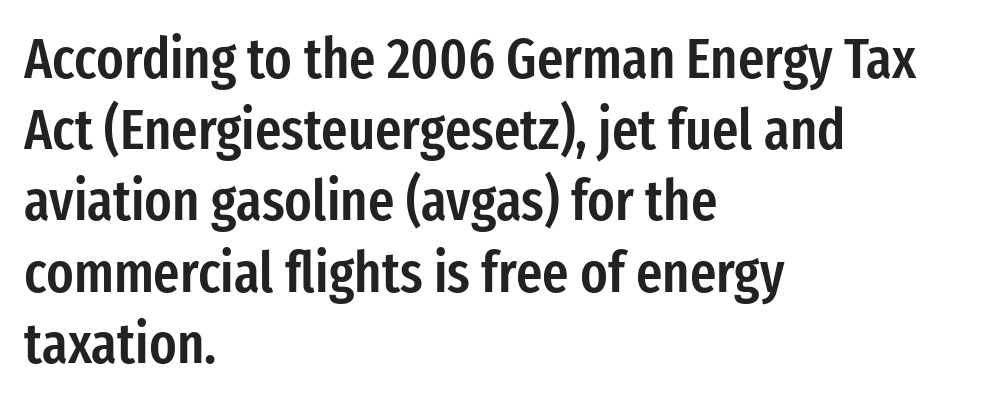
{"serif": "no", "italic": "no", "bold": "semi", "weight": "semibold", "width": "condensed", "stroke_contrast": "low", "x_height": "medium", "monospaced": "no", "underline": "no", "align": "left", "line_spacing": "normal", "line_spacing_ratio": 1.25, "letter_spacing": "normal", "letter_spacing_em": 0.0, "glyph_px": 57}
